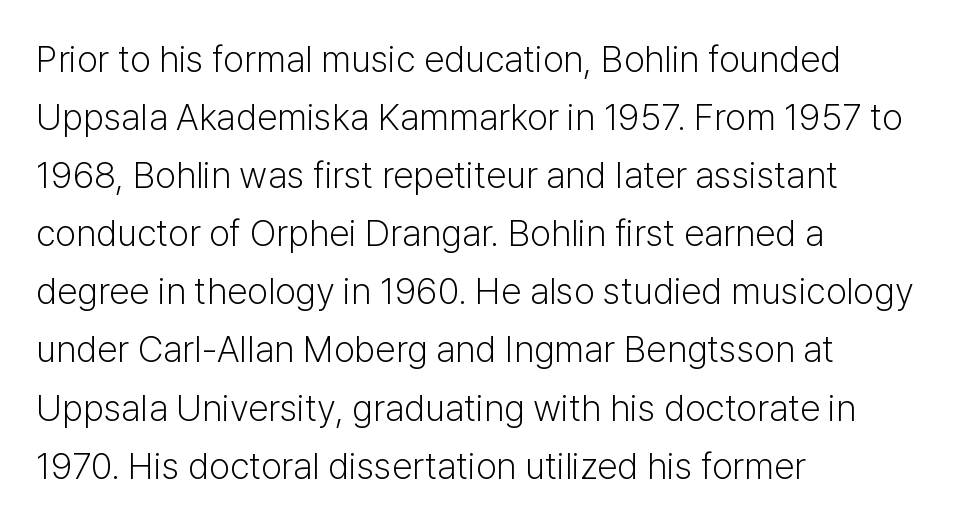
The image shows 37 px light sans-serif type, upright; set left-aligned, normal line spacing (1.57x), normal letter spacing, not underlined; low stroke contrast and a medium x-height.
